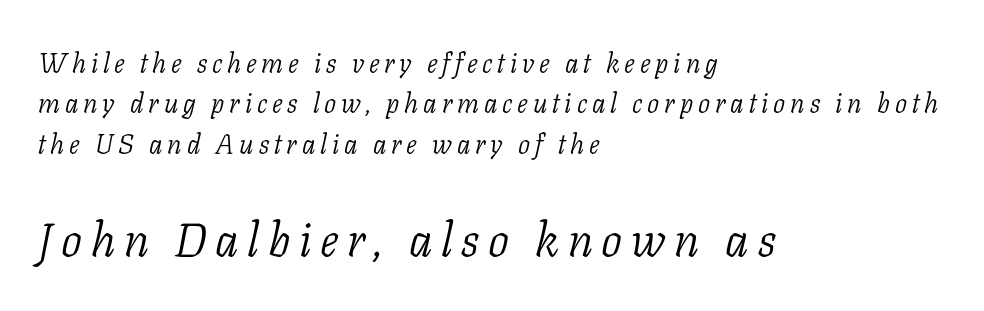
Q: Is the text bold? A: No.
Q: Is the text italic (slanted)? A: Yes, it leans right by about 11 degrees.
Q: Is the typeface a serif or a sans-serif typeface? A: Serif.
Q: Is the text underlined? A: No.
Q: How is the paragraph aligned? A: Left-aligned.
Q: Is the spacing between lines tight, normal or loose? A: Normal.
Q: Which block of text is set in a larger size, the first (top) or the second (bottom)? A: The second (bottom) one.
Q: Width (condensed, normal, or wide)? A: Normal.
Q: Stroke contrast? A: Low.
Q: x-height? A: Medium.
Q: Monospaced? A: No.
